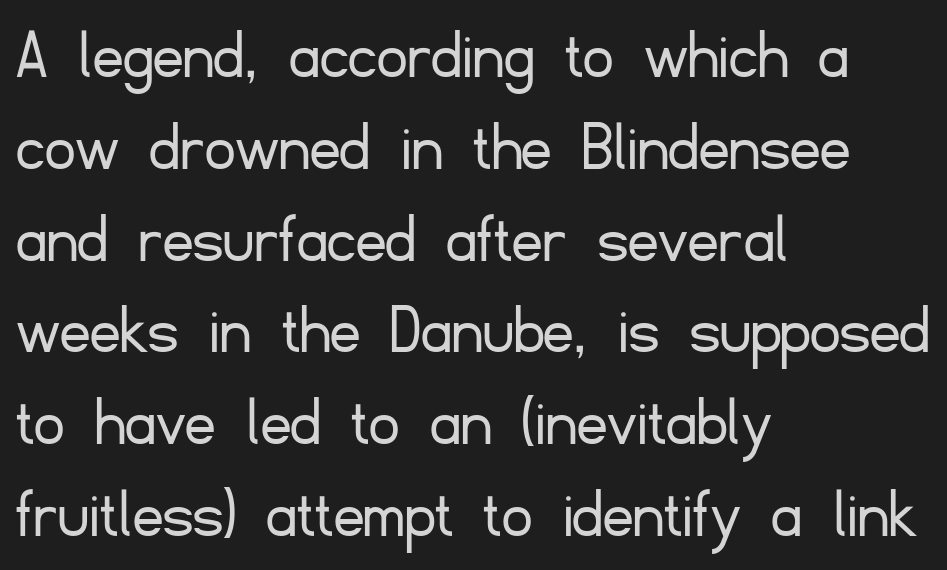
Q: Is the text bold? A: No.
Q: Is the text italic (slanted)? A: No, it is upright.
Q: Is the typeface a serif or a sans-serif typeface? A: Sans-serif.
Q: Is the text underlined? A: No.
Q: How is the paragraph aligned? A: Left-aligned.
Q: Is the spacing between letters normal or unusually wide? A: Normal.
Q: Width (condensed, normal, or wide)? A: Normal.
Q: Stroke contrast? A: Low.
Q: x-height? A: Small.
Q: Monospaced? A: No.
